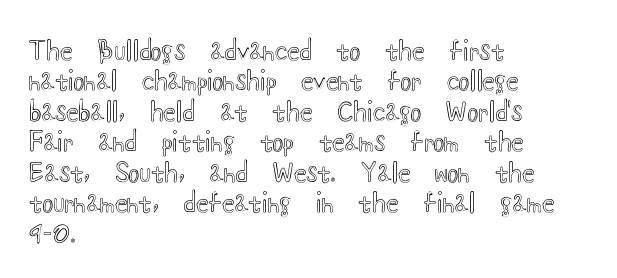
The image shows 25 px text type, upright; set left-aligned, line spacing 1.22x, normal letter spacing, not underlined.
